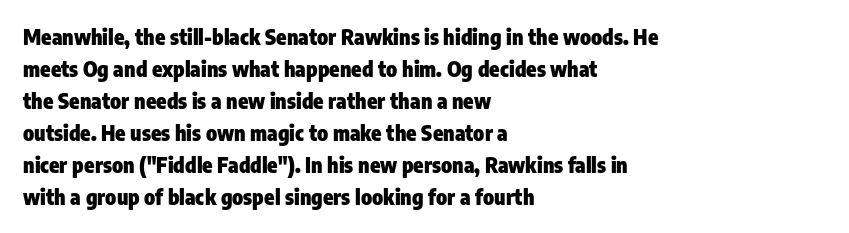
The image shows 21 px bold type, upright; set left-aligned, normal line spacing (1.52x), normal letter spacing, not underlined.
